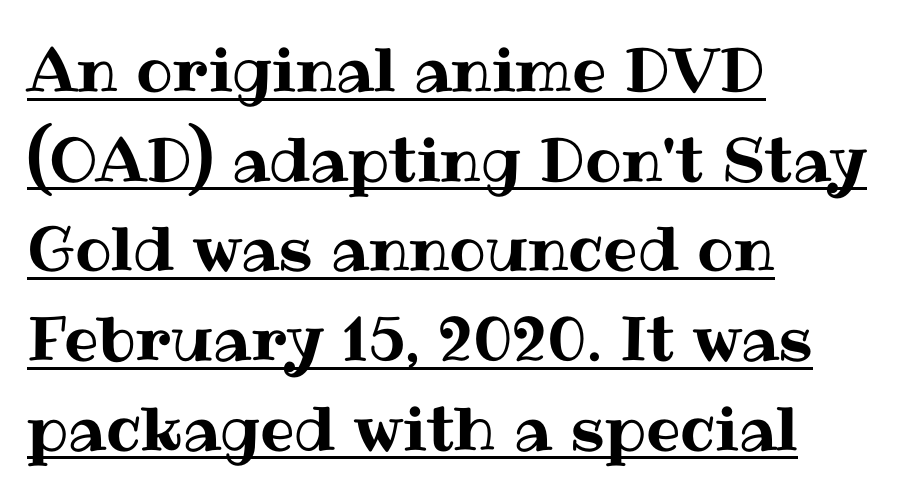
The lettering is marked with a stroke running underneath it. These lines stack with their left ends in a neat column. Default kerning and tracking; the words read as compact shapes. Rendered with straight, roman letterforms. The passage shown stacks its lines at a standard gap.
